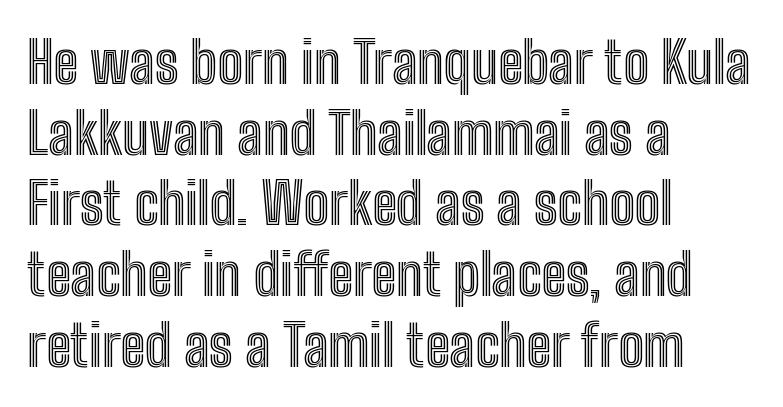
Q: Is the text italic (slanted)? A: No, it is upright.
Q: Is the text underlined? A: No.
Q: How is the paragraph aligned? A: Left-aligned.
Q: Is the spacing between letters normal or unusually wide? A: Normal.
Q: Width (condensed, normal, or wide)? A: Condensed.
Q: x-height? A: Medium.
Q: Monospaced? A: No.
